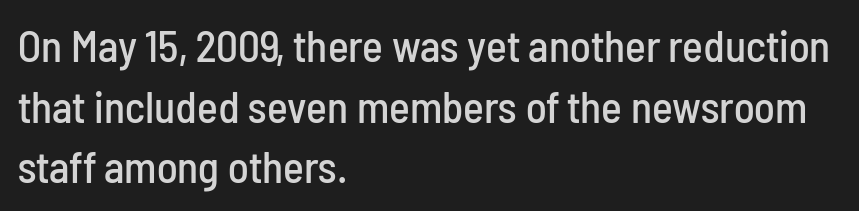
Line starts are locked; line ends wander. Honestly, the letter spacing is just normal — you wouldn't notice it. Spacing verdict: proportional, widths tailored to each character. The characters display no serif detailing; their extremities are plain.
